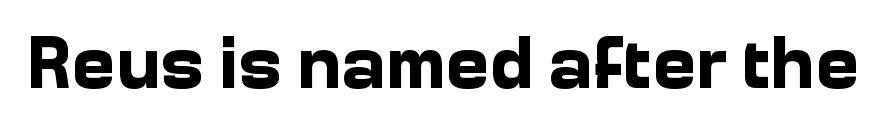
Each letter keeps its own natural width here, so spacing adapts to shape. The font's upright variant was chosen for this text. Grotesque or geometric, the face here clearly has no serifs. The font is running at its bold setting. Honestly, the letter spacing is just normal — you wouldn't notice it.
